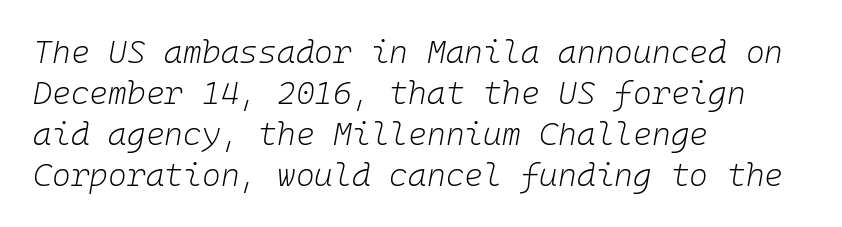
Q: Is the text bold? A: No.
Q: Is the text italic (slanted)? A: Yes, it leans right by about 10 degrees.
Q: Is the text underlined? A: No.
Q: How is the paragraph aligned? A: Left-aligned.
Q: Is the spacing between letters normal or unusually wide? A: Normal.
Q: Is the spacing between lines tight, normal or loose? A: Normal.
Q: Width (condensed, normal, or wide)? A: Normal.
Q: Stroke contrast? A: Low.
Q: x-height? A: Medium.
Q: Monospaced? A: Yes.
